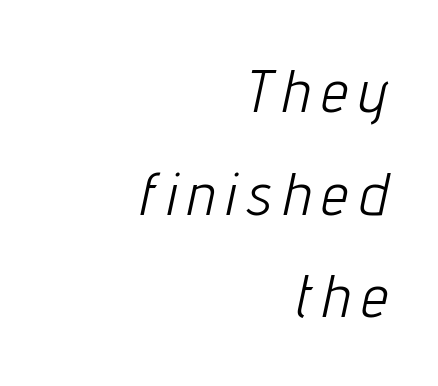
Q: Is the text bold? A: No.
Q: Is the text italic (slanted)? A: Yes, it leans right by about 12 degrees.
Q: Is the text underlined? A: No.
Q: How is the paragraph aligned? A: Right-aligned.
Q: Is the spacing between letters normal or unusually wide? A: Unusually wide.
Q: Width (condensed, normal, or wide)? A: Condensed.
Q: Stroke contrast? A: Low.
Q: x-height? A: Medium.
Q: Monospaced? A: No.
